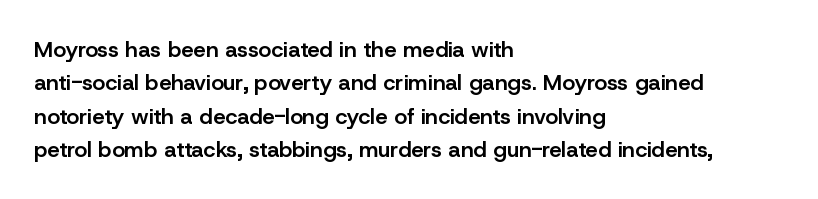
The image shows 22 px text type, upright; set left-aligned, normal line spacing (1.52x), normal letter spacing, not underlined.
